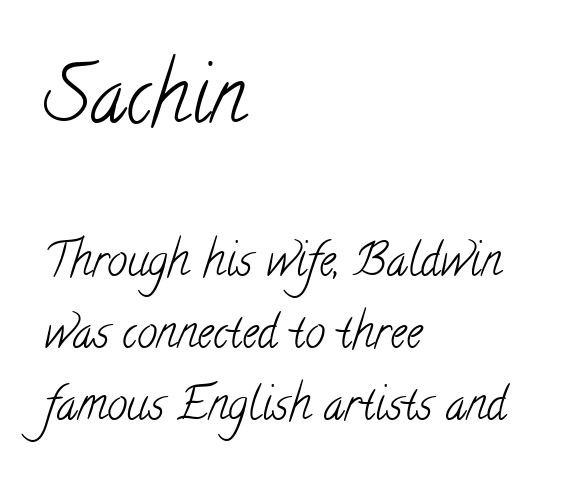
The image shows 78 px light, condensed serif type; set left-aligned, normal line spacing (1.59x), normal letter spacing, not underlined; the first (top) block is 1.73x larger; low stroke contrast and a small x-height.
